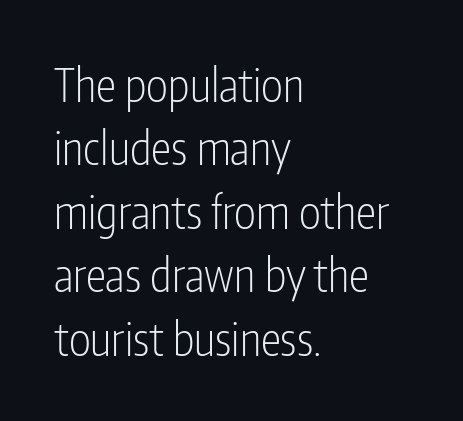
{"serif": "no", "italic": "no", "bold": "no", "weight": "light", "width": "condensed", "stroke_contrast": "low", "x_height": "medium", "monospaced": "no", "underline": "no", "align": "left", "line_spacing": "normal", "line_spacing_ratio": 1.38, "letter_spacing": "normal", "letter_spacing_em": 0.0, "glyph_px": 46}
